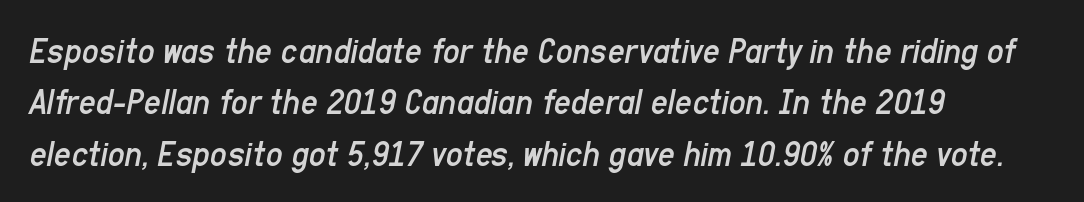
The image shows 37 px regular-weight, condensed type, italic (leaning right); set left-aligned, normal line spacing (1.39x), normal letter spacing, not underlined; low stroke contrast and a medium x-height.
